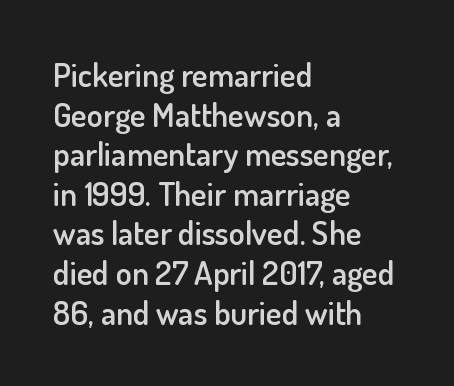
{"serif": "no", "italic": "no", "bold": "semi", "weight": "semibold", "width": "normal", "stroke_contrast": "low", "x_height": "small", "monospaced": "no", "underline": "no", "align": "left", "line_spacing_ratio": 1.2, "letter_spacing": "normal", "letter_spacing_em": 0.0, "glyph_px": 33}
